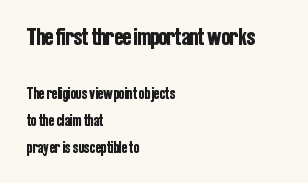
Students, note that the glyphs here touch the page at normal intervals. Vertical strokes here are truly vertical. The lines sit at an ordinary, default distance from one another. Typeset ragged right — the left edge is the straight one. This layout puts the oversized block above and the modest block below.
